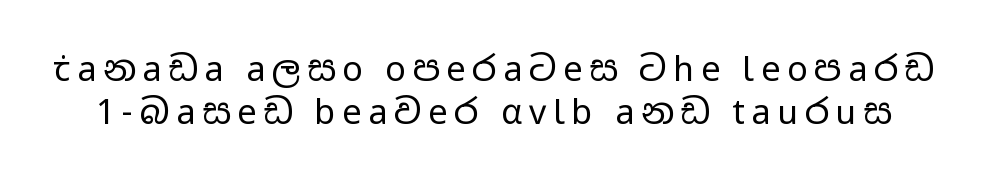
{"serif": "no", "italic": "no", "bold": "no", "weight": "regular", "width": "wide", "stroke_contrast": "low", "x_height": "medium", "monospaced": "no", "underline": "no", "line_spacing": "normal", "line_spacing_ratio": 1.26, "letter_spacing": "wide", "letter_spacing_em": 0.2, "glyph_px": 34}
